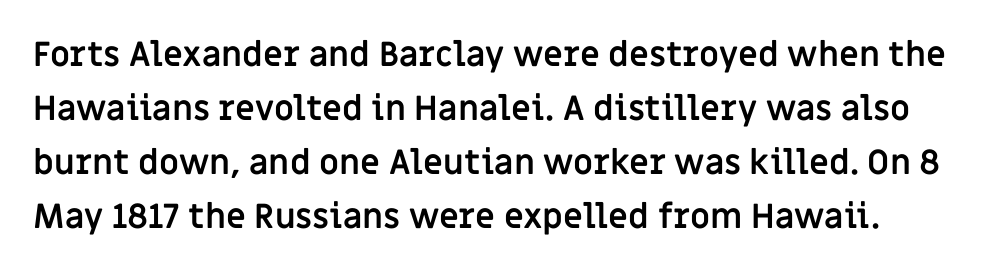
The rendering uses natural spacing where letterforms have individual widths. Quick note: not italic, upright. Compared with typical paragraphs, the rows here are spaced about the same. The glyphs in this specimen are sans serif. You'd pick this weight for a headline — it's a proper bold.
